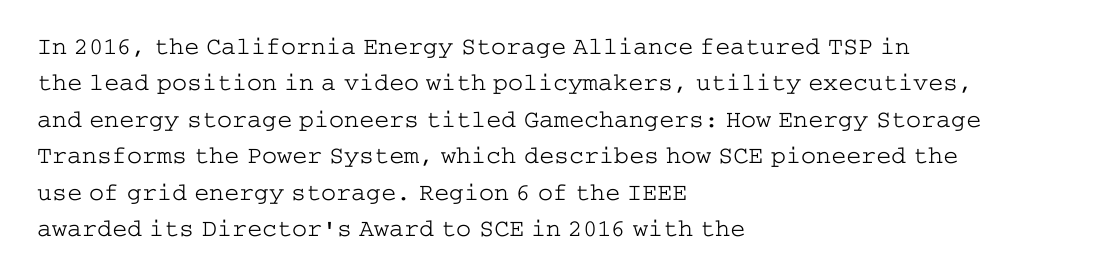
{"italic": "no", "bold": "no", "underline": "no", "align": "left", "line_spacing": "normal", "line_spacing_ratio": 1.46, "letter_spacing": "normal", "letter_spacing_em": 0.0, "glyph_px": 25}
